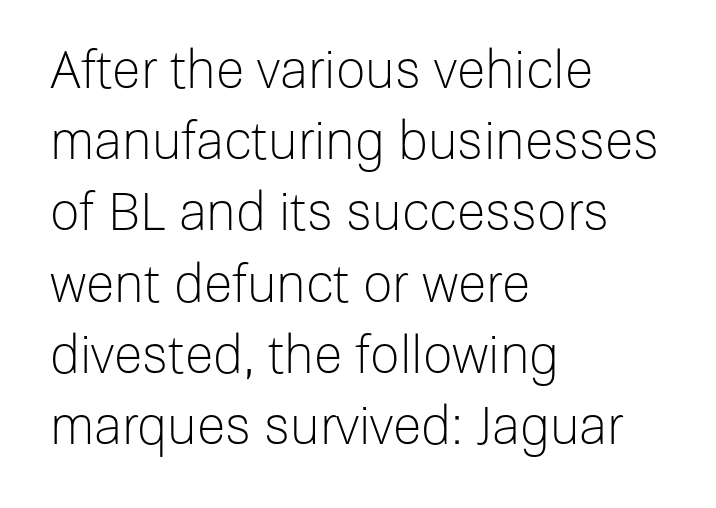
Designer's note — italics off, roman on. Counters stay open thanks to moderate or lighter strokes. The face used here is proportionally spaced, like ordinary book or web type. Characters follow at the spacing the type designer built in. The lines sit at an ordinary, default distance from one another. Alignment: flush left.
